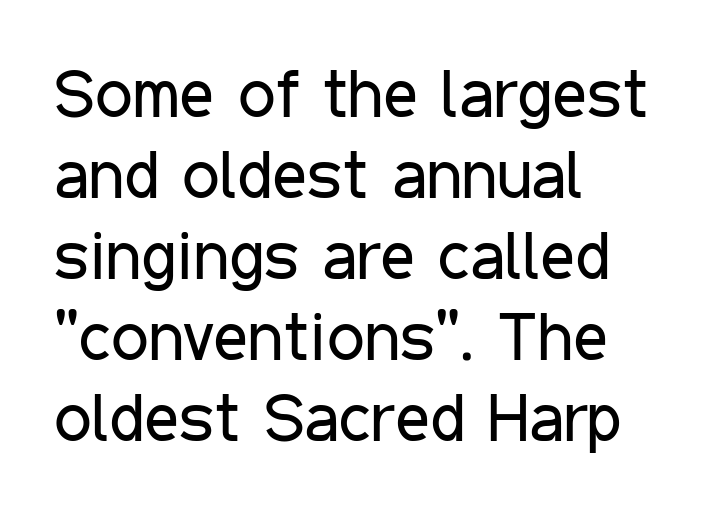
Q: Is the text bold? A: No.
Q: Is the text italic (slanted)? A: No, it is upright.
Q: Is the typeface a serif or a sans-serif typeface? A: Sans-serif.
Q: Is the text underlined? A: No.
Q: How is the paragraph aligned? A: Left-aligned.
Q: Is the spacing between letters normal or unusually wide? A: Normal.
Q: Width (condensed, normal, or wide)? A: Condensed.
Q: Stroke contrast? A: Low.
Q: x-height? A: Medium.
Q: Monospaced? A: No.
